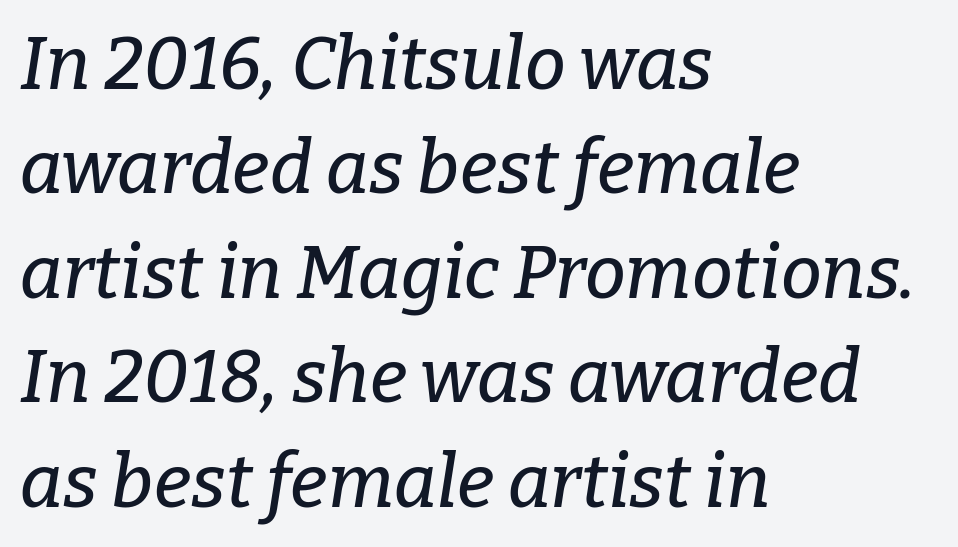
The image shows 73 px serif type, italic (leaning right); set left-aligned, normal line spacing (1.43x), normal letter spacing, not underlined; low stroke contrast and a medium x-height.
